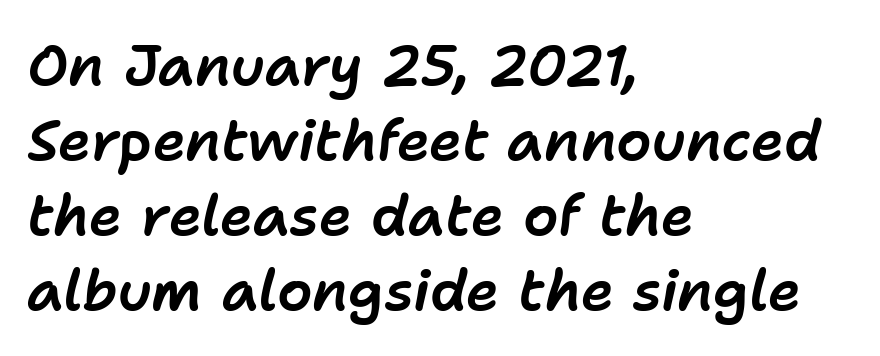
{"italic": "yes", "lean": "right", "slant_degrees": 11, "width": "normal", "stroke_contrast": "low", "x_height": "medium", "monospaced": "no", "underline": "no", "align": "left", "line_spacing": "normal", "line_spacing_ratio": 1.34, "letter_spacing": "normal", "letter_spacing_em": 0.0, "glyph_px": 56}
